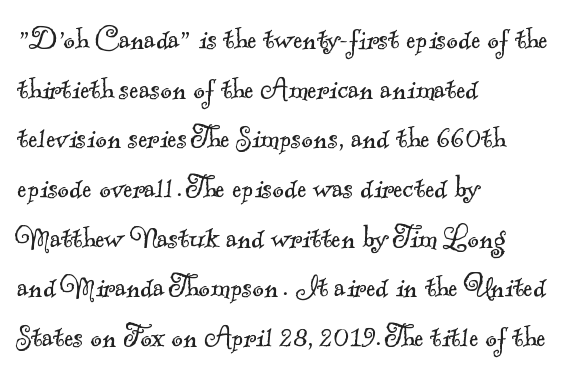
Q: Is the text bold? A: No.
Q: Is the typeface a serif or a sans-serif typeface? A: Serif.
Q: Is the text underlined? A: No.
Q: How is the paragraph aligned? A: Left-aligned.
Q: Is the spacing between letters normal or unusually wide? A: Normal.
Q: Is the spacing between lines tight, normal or loose? A: Normal.
Q: Width (condensed, normal, or wide)? A: Normal.
Q: x-height? A: Small.
Q: Monospaced? A: No.
